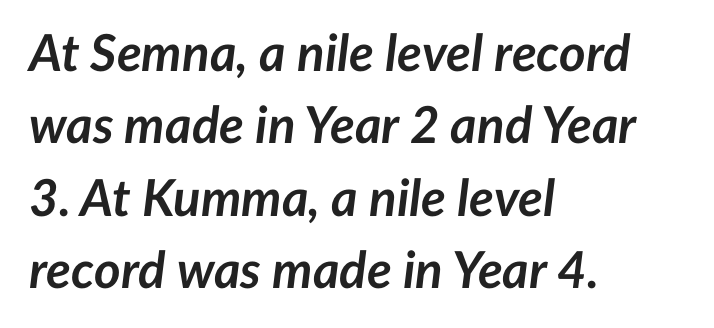
Q: Is the text bold? A: Yes.
Q: Is the text italic (slanted)? A: Yes, it leans right by about 7 degrees.
Q: Is the text underlined? A: No.
Q: How is the paragraph aligned? A: Left-aligned.
Q: Is the spacing between letters normal or unusually wide? A: Normal.
Q: Is the spacing between lines tight, normal or loose? A: Normal.
Q: Width (condensed, normal, or wide)? A: Normal.
Q: Stroke contrast? A: Low.
Q: x-height? A: Medium.
Q: Monospaced? A: No.
